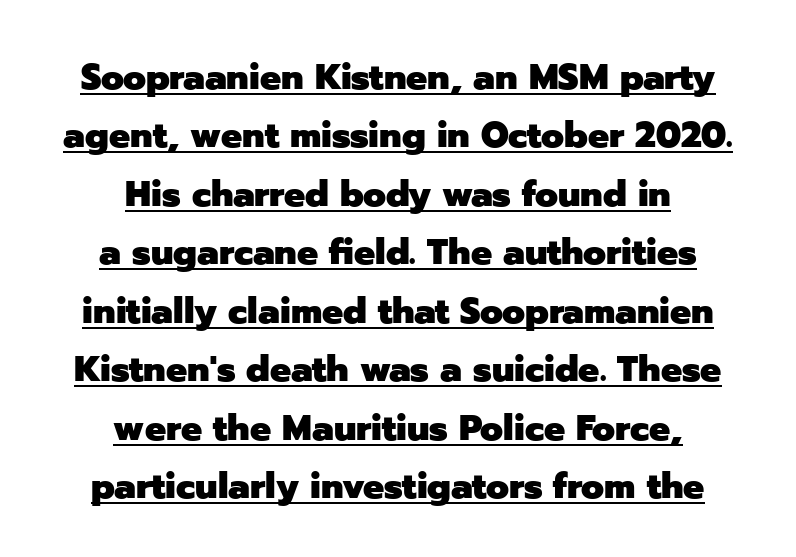
The image shows 37 px heavy sans-serif type, upright; set centered, normal line spacing (1.58x), normal letter spacing, underlined; low stroke contrast and a medium x-height.
